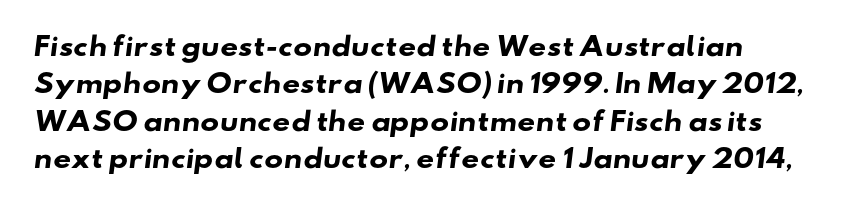
Q: Is the text bold? A: Yes.
Q: Is the text underlined? A: No.
Q: Is the spacing between letters normal or unusually wide? A: Normal.
Q: Is the spacing between lines tight, normal or loose? A: Normal.
